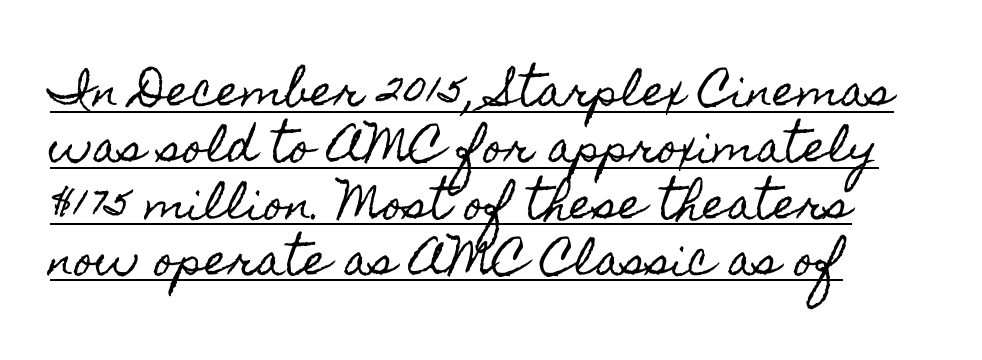
Q: Is the text italic (slanted)? A: Yes.
Q: Is the text underlined? A: Yes.
Q: How is the paragraph aligned? A: Left-aligned.
Q: Is the spacing between letters normal or unusually wide? A: Normal.
Q: Is the spacing between lines tight, normal or loose? A: Normal.
Q: Width (condensed, normal, or wide)? A: Condensed.
Q: x-height? A: Small.
Q: Monospaced? A: No.
